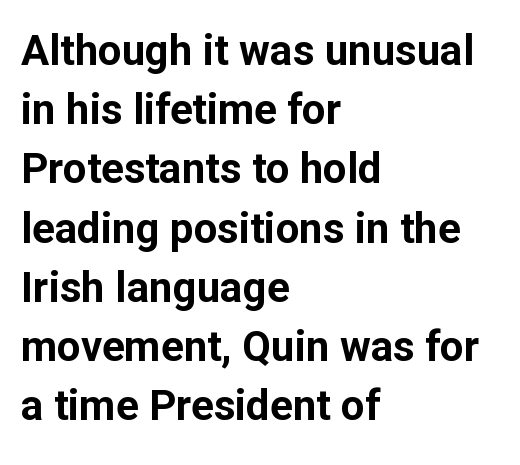
The image shows 42 px bold sans-serif type, upright; set left-aligned, normal line spacing (1.41x), normal letter spacing, not underlined; low stroke contrast and a medium x-height.
